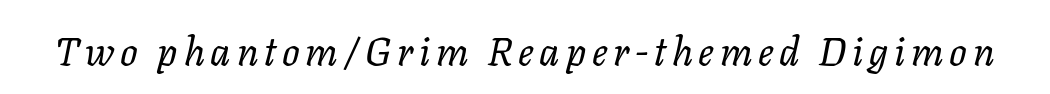
{"italic": "yes", "lean": "right", "slant_degrees": 11, "bold": "no", "weight": "regular", "width": "normal", "stroke_contrast": "low", "x_height": "medium", "monospaced": "no", "underline": "no", "glyph_px": 39}
